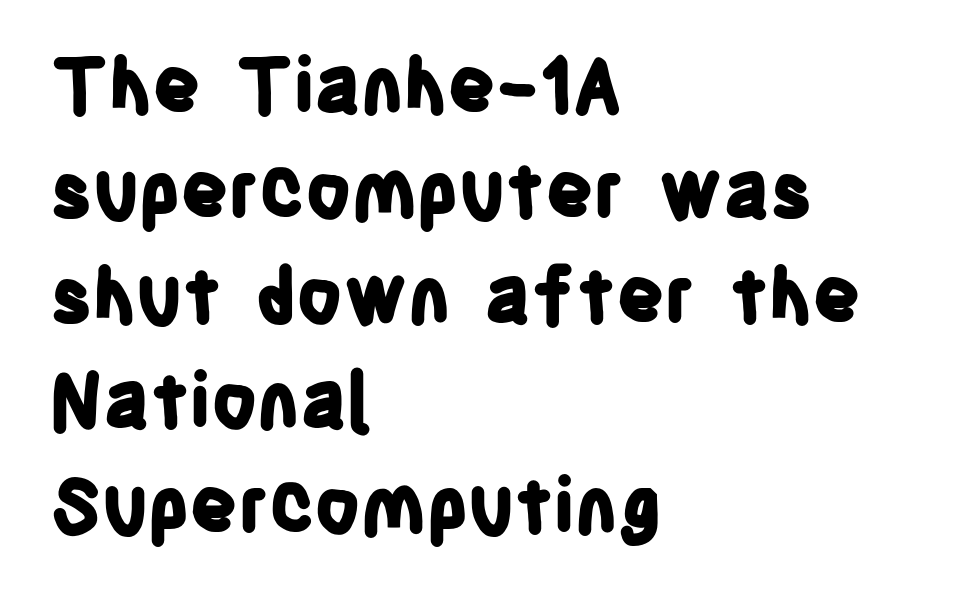
{"serif": "no", "italic": "no", "bold": "yes", "weight": "bold", "width": "condensed", "stroke_contrast": "low", "x_height": "large", "monospaced": "no", "underline": "no", "align": "left", "line_spacing": "normal", "line_spacing_ratio": 1.4, "letter_spacing": "normal", "letter_spacing_em": 0.0, "glyph_px": 75}
